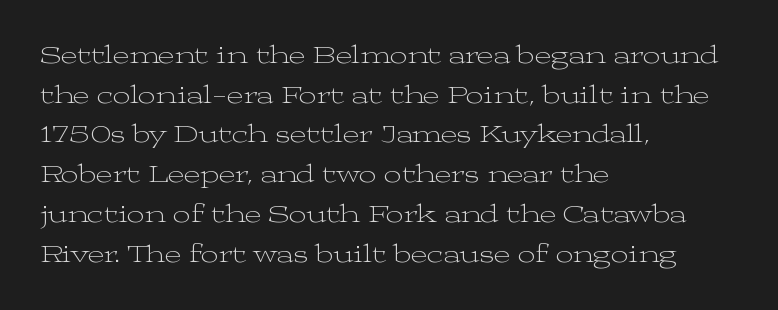
No italicization has been applied; the sample stays upright. Which margin do the lines hug? The left one — the right edge is uneven. Interline gaps are of average width in this sample. Descender tails drop into unmarked territory.
